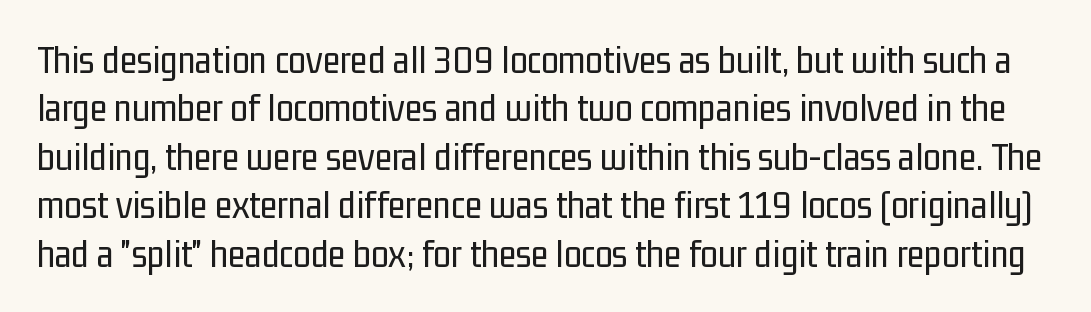
The passage shown is not bold in any degree. The letters stand straight up with perfectly vertical stems. What stands out about the letter spacing? Nothing — it is the standard amount. Only glyphs here, with clear space below each row. No feet cap the strokes, marking this as sans-serif type. The passage shown is typed in a proportional face where columns would drift.
